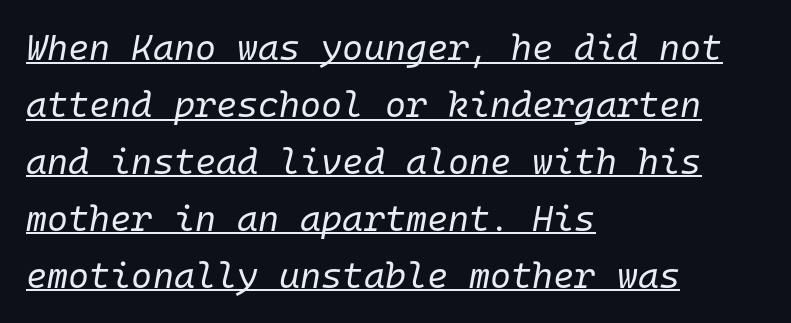
The image shows 36 px regular-weight type, italic (leaning right), monospaced; set left-aligned, normal line spacing (1.58x), normal letter spacing, underlined; low stroke contrast and a medium x-height.
